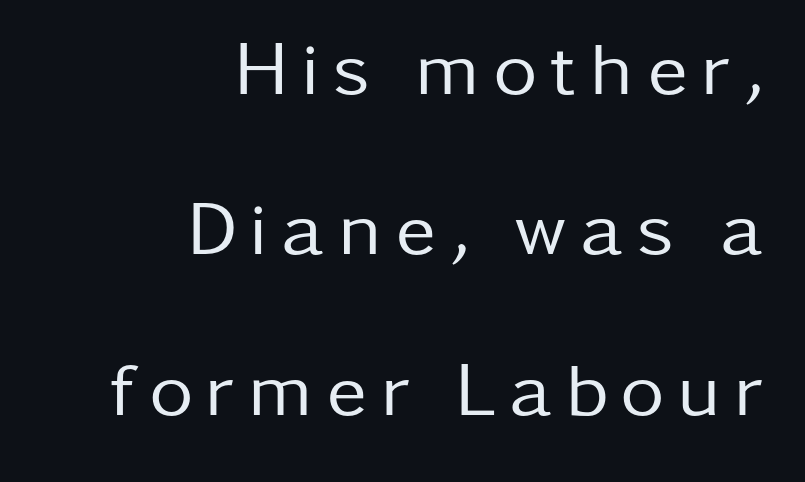
{"serif": "no", "italic": "no", "bold": "no", "weight": "regular", "width": "normal", "stroke_contrast": "low", "x_height": "medium", "monospaced": "no", "underline": "no", "align": "right", "line_spacing": "loose", "line_spacing_ratio": 2.11, "glyph_px": 76}
